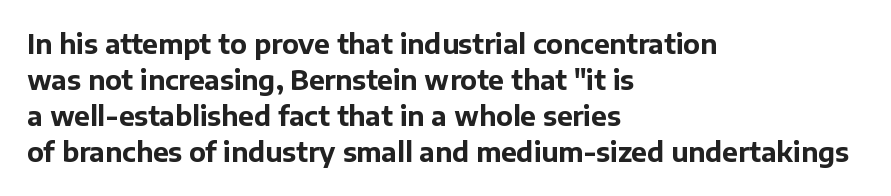
The image shows 26 px bold type, upright; set left-aligned, normal line spacing (1.39x), normal letter spacing, not underlined.
